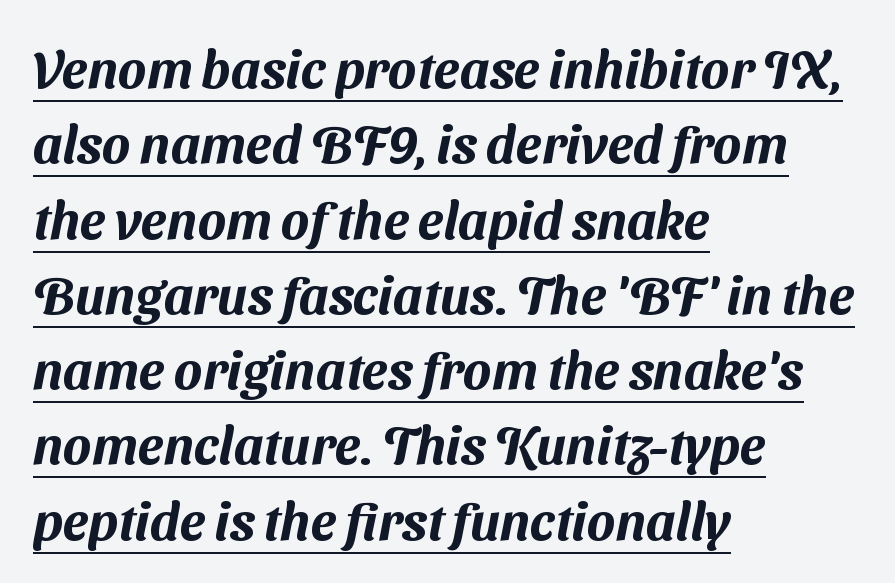
{"serif": "no", "width": "normal", "stroke_contrast": "medium", "x_height": "medium", "monospaced": "no", "underline": "yes", "align": "left", "line_spacing": "normal", "line_spacing_ratio": 1.42, "letter_spacing": "normal", "letter_spacing_em": 0.0, "glyph_px": 53}
